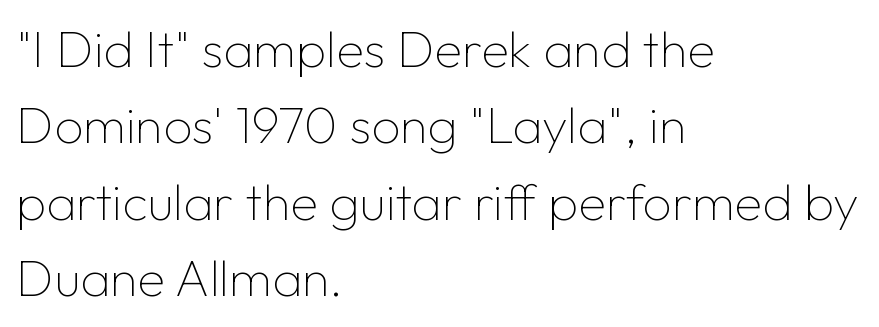
Is the letter spacing exaggerated? No — it looks like the ordinary default. Horizontal bands of white between lines are of average thickness. Posture: straight, roman, zero tilt. Is this a sans? Yes — the strokes have no serifs.
